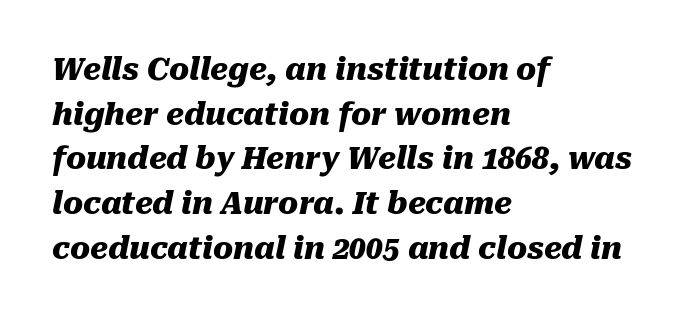
Is there much room between lines? A standard amount, neither cramped nor airy. It's the slanting kind of type. Strokes here are thick enough to call this a true bold. The paragraph shown leans on its left margin. Do the characters align in a grid? No, the font is proportional.
